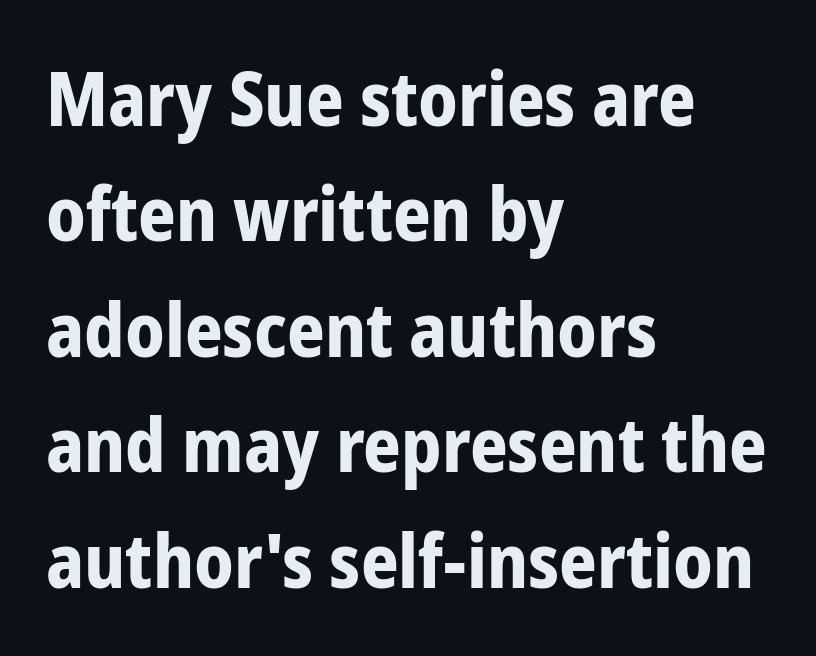
Glyph-to-glyph distance matches everyday printed text. Quick note: interline space is typical. Note the varied advance widths — an 'i' is clearly narrower than an 'm'. Which margin do the lines hug? The left one — the right edge is uneven. Characters remain perfectly vertical along every line. Nobody drew a line under any word here.
